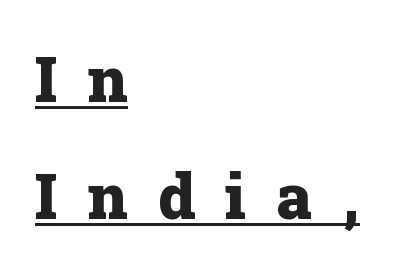
Q: Is the text bold? A: Yes.
Q: Is the text italic (slanted)? A: No, it is upright.
Q: Is the typeface a serif or a sans-serif typeface? A: Serif.
Q: Is the text underlined? A: Yes.
Q: How is the paragraph aligned? A: Left-aligned.
Q: Is the spacing between letters normal or unusually wide? A: Unusually wide.
Q: Width (condensed, normal, or wide)? A: Normal.
Q: Stroke contrast? A: Low.
Q: x-height? A: Medium.
Q: Monospaced? A: No.
